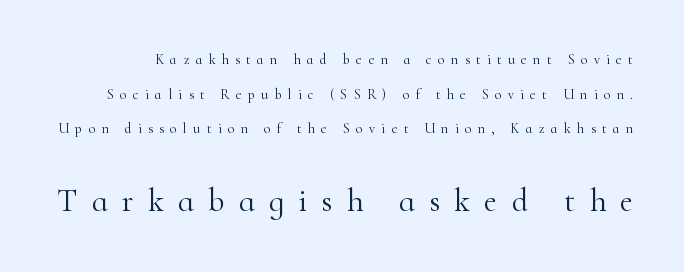
Think of a printed novel: that variable character pitch is what you see here. Reading down the column, the eye jumps a long way to each next line. Decoration check: the copy has no underline. Compared with typical body copy, the letter spacing here is much looser.
